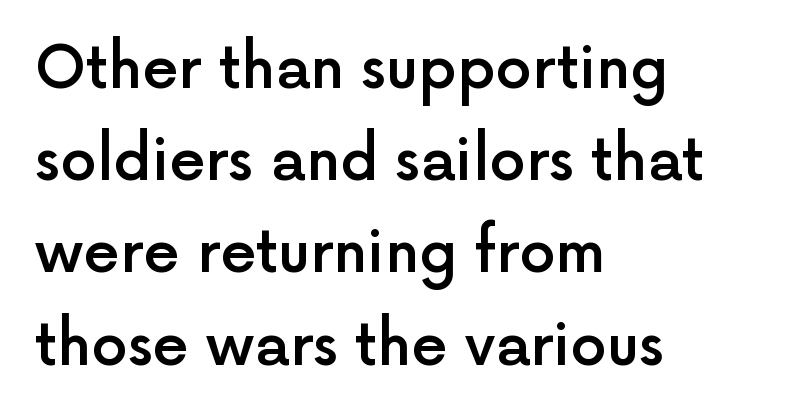
The image shows 58 px semibold sans-serif type, upright; set left-aligned, normal line spacing (1.59x), normal letter spacing, not underlined; a medium x-height.
